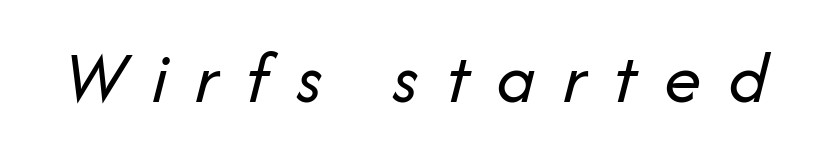
Yep, that's italic — everything's leaning. Proportional: the letters do not fall into vertical columns. The baseline area is clear. Stroke thickness stays within the range of a standard reading face or lighter. Look at the tracking — it's clearly loosened, letters drifting apart.
